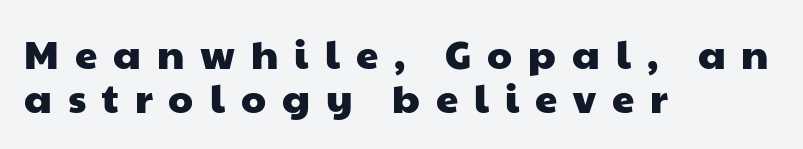
{"serif": "no", "width": "wide", "stroke_contrast": "low", "x_height": "medium", "monospaced": "no", "underline": "no", "align": "left", "line_spacing": "tight", "line_spacing_ratio": 1.1, "letter_spacing": "wide", "letter_spacing_em": 0.4, "glyph_px": 40}
